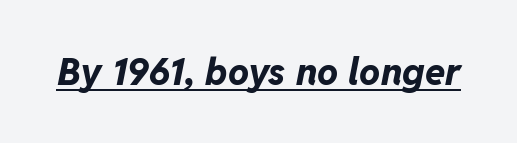
Proportional: the letters do not fall into vertical columns. Would a proofreader flag this as italicized? Yes. Spacing between characters is what you'd get straight out of the box. Check the space under the baseline: a stroke is drawn there. Stroke thickness is high; the sample reads as a true bold.
